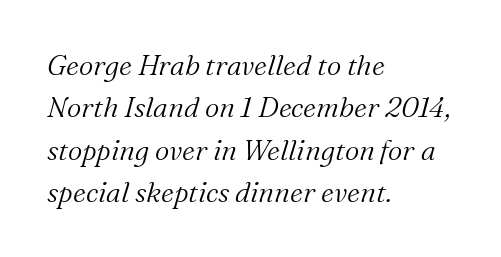
The image shows 28 px light serif type, italic (leaning right); set left-aligned, normal line spacing (1.51x), normal letter spacing, not underlined; medium stroke contrast and a medium x-height.
